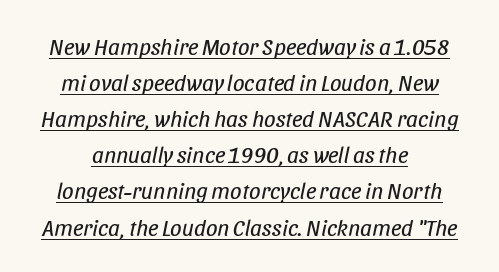
The image shows 23 px text type, italic (leaning right); set normal line spacing (1.57x), normal letter spacing, underlined.
